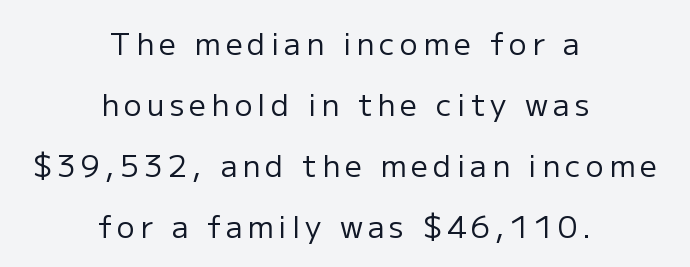
The image shows 30 px regular-weight sans-serif type, upright; set centered, loose line spacing (2.03x), not underlined; low stroke contrast and a medium x-height.
